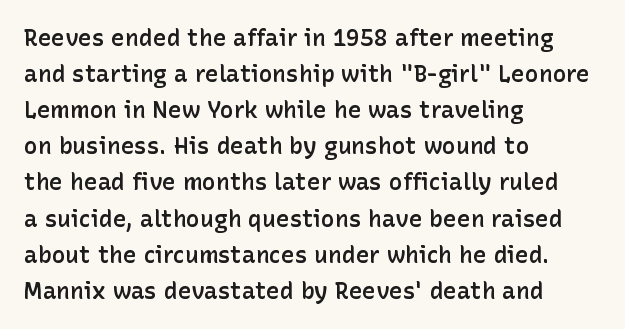
Q: Is the text bold? A: Semi-bold.
Q: Is the text italic (slanted)? A: No, it is upright.
Q: Is the text underlined? A: No.
Q: How is the paragraph aligned? A: Left-aligned.
Q: Is the spacing between letters normal or unusually wide? A: Normal.
Q: Is the spacing between lines tight, normal or loose? A: Normal.
